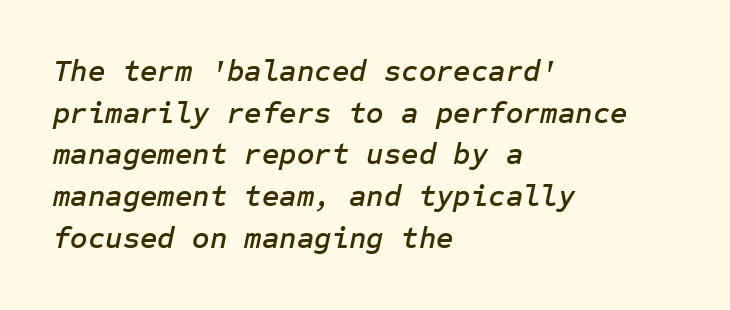
Glyph-to-glyph distance matches everyday printed text. Is there much room between lines? A standard amount, neither cramped nor airy. The string is rendered with underlining switched off. Compared with ordinary roman type, these characters are visibly tilted.
